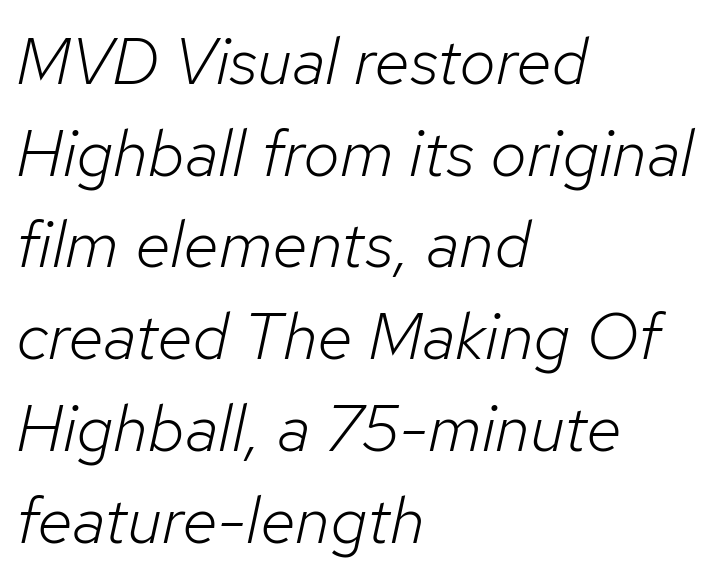
The image shows 66 px light type, italic (leaning right); set left-aligned, normal line spacing (1.39x), normal letter spacing, not underlined; low stroke contrast and a medium x-height.
